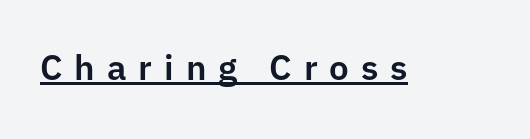
{"serif": "no", "italic": "no", "width": "normal", "stroke_contrast": "low", "x_height": "medium", "monospaced": "no", "underline": "yes", "letter_spacing": "wide", "letter_spacing_em": 0.34, "glyph_px": 35}
